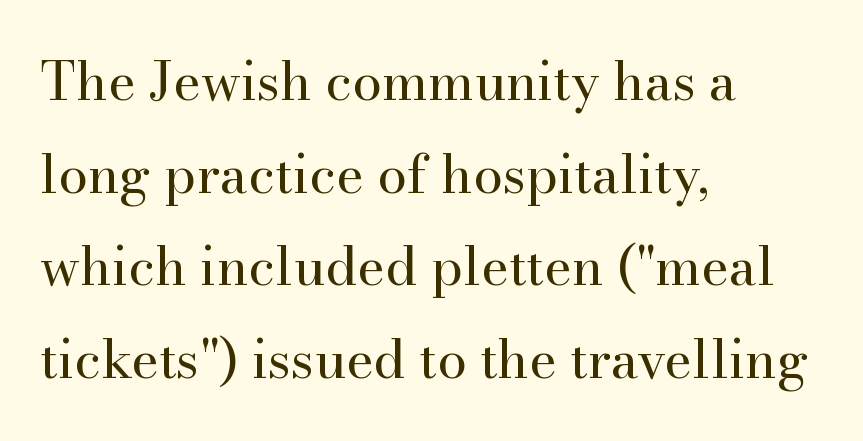
The image shows 53 px regular-weight serif type, upright; set left-aligned, line spacing 1.75x, normal letter spacing, not underlined; high stroke contrast and a small x-height.
